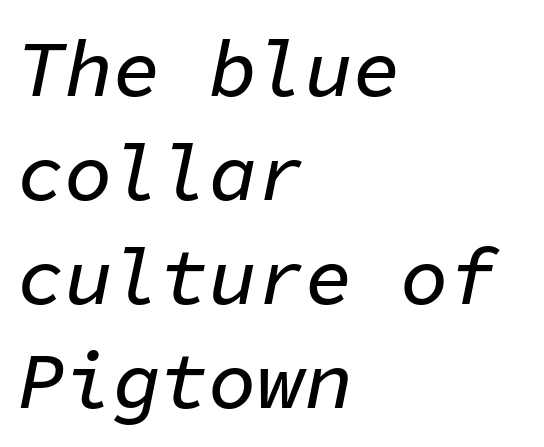
Beneath every word, the page is bare. Spacing verdict: monospaced, one width for all characters. This sample is left-justified, so line endings fall wherever the words run out. The axis of the letterforms is tilted away from vertical.
